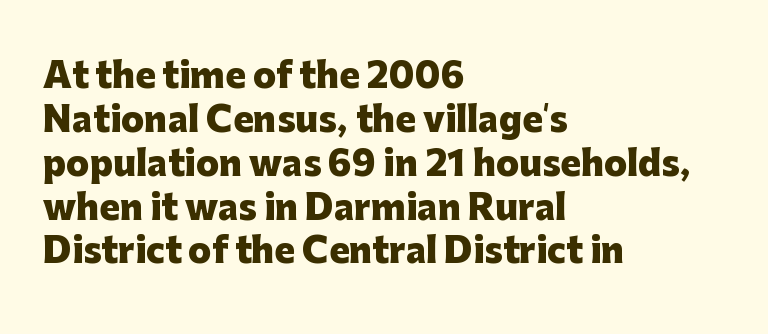
The image shows 34 px heavy sans-serif type, upright; set left-aligned, normal line spacing (1.29x), normal letter spacing, not underlined; low stroke contrast and a medium x-height.
